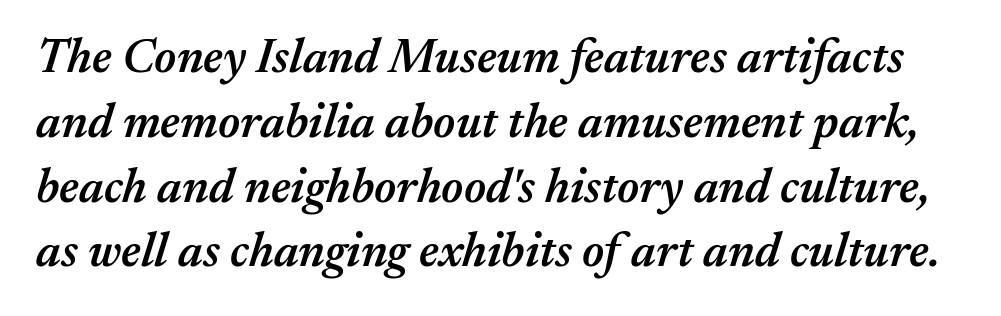
Q: Is the text bold? A: Semi-bold.
Q: Is the text italic (slanted)? A: Yes, it leans right by about 17 degrees.
Q: Is the text underlined? A: No.
Q: Is the spacing between letters normal or unusually wide? A: Normal.
Q: Is the spacing between lines tight, normal or loose? A: Normal.
Q: Width (condensed, normal, or wide)? A: Normal.
Q: Stroke contrast? A: Medium.
Q: x-height? A: Medium.
Q: Monospaced? A: No.
